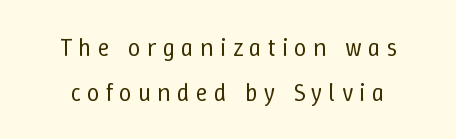
Q: Is the text bold? A: No.
Q: Is the text italic (slanted)? A: No, it is upright.
Q: Is the text underlined? A: No.
Q: How is the paragraph aligned? A: Centered.
Q: Is the spacing between letters normal or unusually wide? A: Unusually wide.
